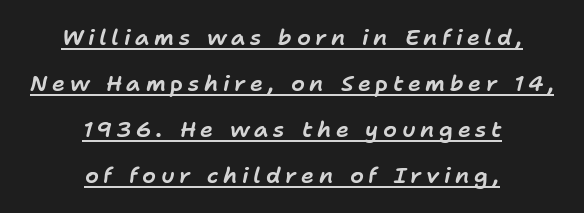
{"italic": "yes", "lean": "right", "slant_degrees": 11, "underline": "yes", "align": "center", "line_spacing": "loose", "line_spacing_ratio": 2.09, "letter_spacing": "wide", "letter_spacing_em": 0.21, "glyph_px": 22}
